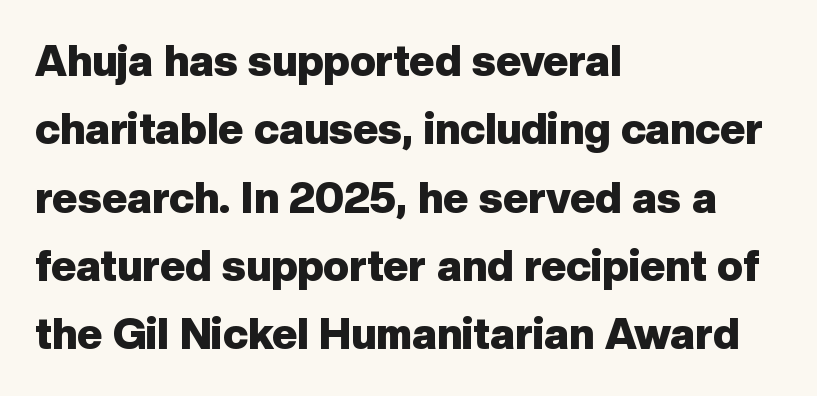
The image shows 43 px heavy sans-serif type, upright; set left-aligned, normal line spacing (1.59x), normal letter spacing, not underlined; low stroke contrast and a medium x-height.
